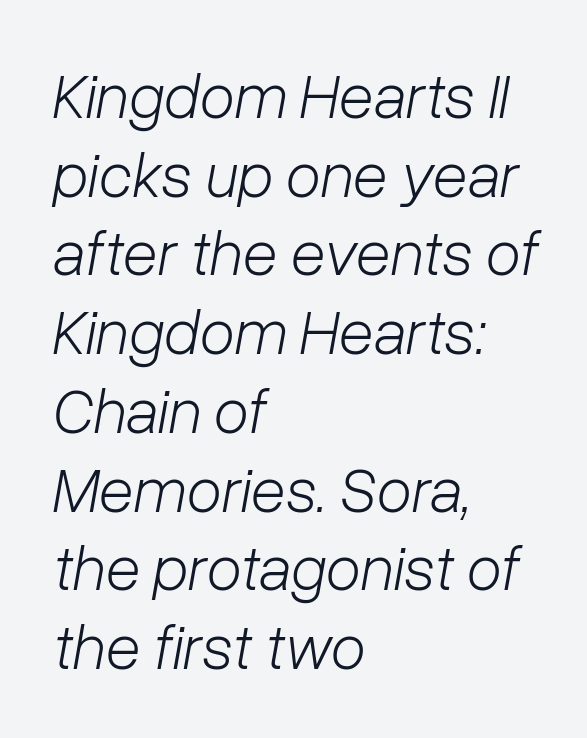
{"italic": "yes", "lean": "right", "slant_degrees": 10, "bold": "no", "weight": "light", "width": "normal", "stroke_contrast": "low", "x_height": "medium", "monospaced": "no", "underline": "no", "align": "left", "line_spacing_ratio": 1.23, "letter_spacing": "normal", "letter_spacing_em": 0.0, "glyph_px": 64}
